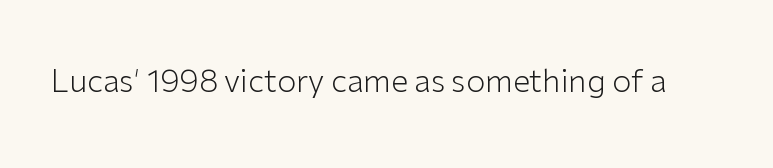
Q: Is the text bold? A: No.
Q: Is the text italic (slanted)? A: No, it is upright.
Q: Is the typeface a serif or a sans-serif typeface? A: Sans-serif.
Q: Is the text underlined? A: No.
Q: Is the spacing between letters normal or unusually wide? A: Normal.
Q: Width (condensed, normal, or wide)? A: Normal.
Q: Stroke contrast? A: Low.
Q: x-height? A: Medium.
Q: Monospaced? A: No.
